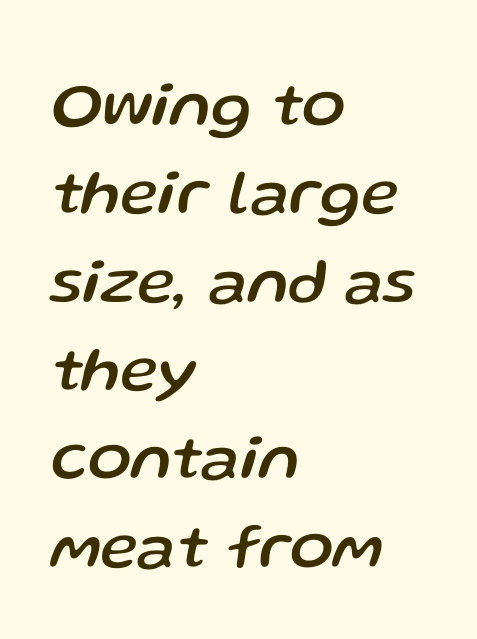
{"italic": "yes", "lean": "right", "slant_degrees": 13, "width": "normal", "stroke_contrast": "low", "x_height": "medium", "monospaced": "no", "underline": "no", "align": "left", "line_spacing": "normal", "line_spacing_ratio": 1.38, "letter_spacing": "normal", "letter_spacing_em": 0.0, "glyph_px": 64}
